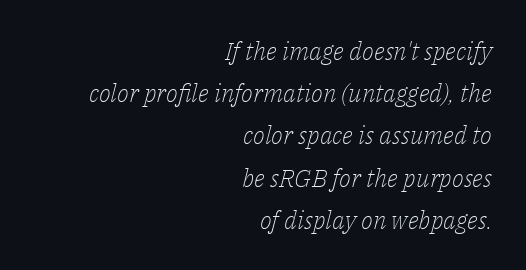
Q: Is the text bold? A: No.
Q: Is the text italic (slanted)? A: Yes, it leans right by about 14 degrees.
Q: Is the text underlined? A: No.
Q: How is the paragraph aligned? A: Right-aligned.
Q: Is the spacing between letters normal or unusually wide? A: Normal.
Q: Is the spacing between lines tight, normal or loose? A: Normal.
